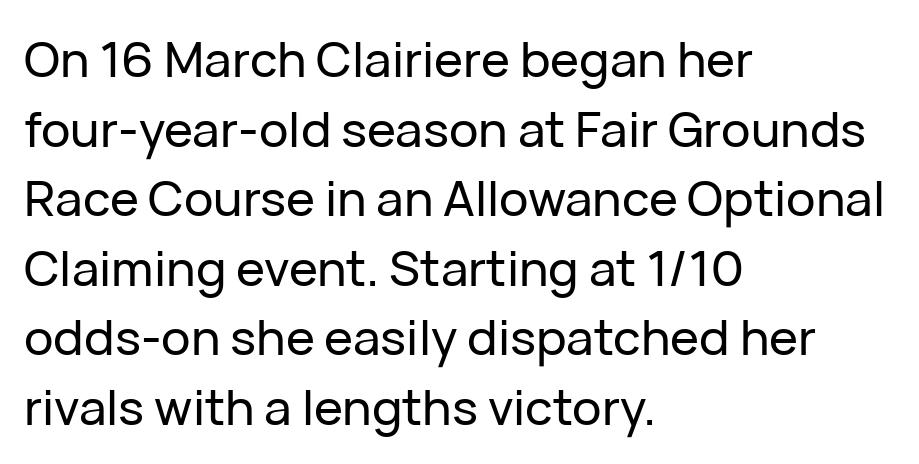
Tracking value appears to be zero — textbook default spacing. In terms of posture, this sample is upright. Think of a printed novel: that variable character pitch is what you see here. Examine the stroke ends and you'll find no serifs. Does the leading feel generous? No, just average. Clear beneath every line of the passage.
